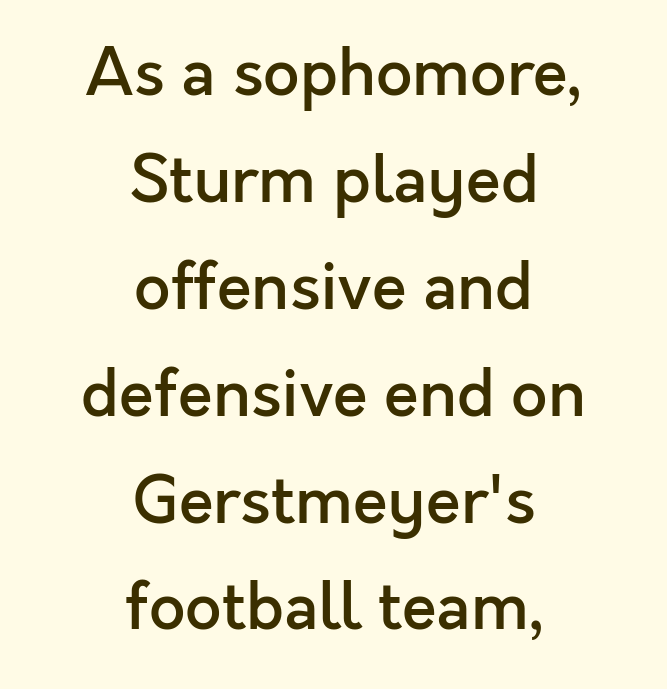
{"serif": "no", "italic": "no", "bold": "semi", "weight": "semibold", "width": "normal", "x_height": "medium", "monospaced": "no", "underline": "no", "align": "center", "line_spacing": "normal", "line_spacing_ratio": 1.67, "letter_spacing": "normal", "letter_spacing_em": 0.0, "glyph_px": 64}
